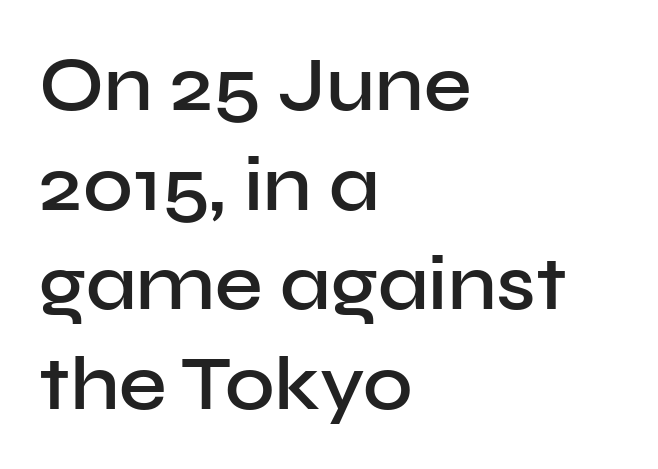
Compared with typical body copy, the letter spacing here is the same. Looks like regular typesetting: each glyph gets only the width it needs. The lines in this sample share a left origin and differ only in where they stop. Rule under the text: the space is simply empty.
